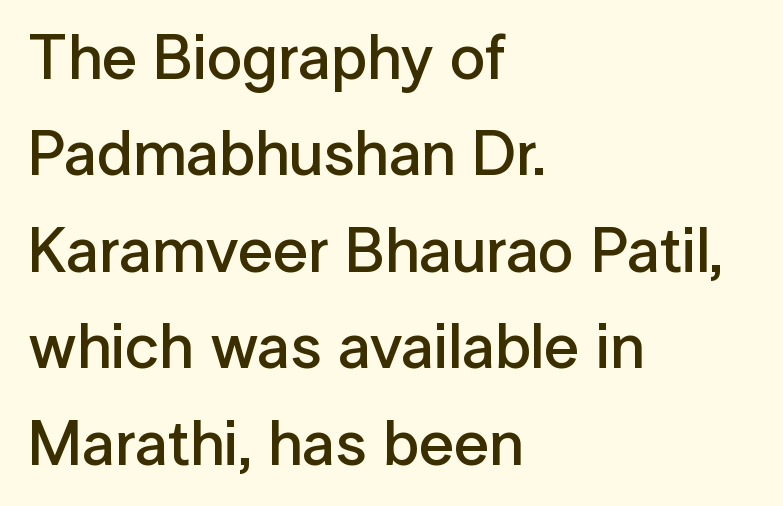
Serifs: no, the terminals of the letterforms are clean. Do the characters align in a grid? No, the font is proportional. If you drew a ruler down the left edge, every line would touch it. The line-height multiplier appears to be the usual default.
